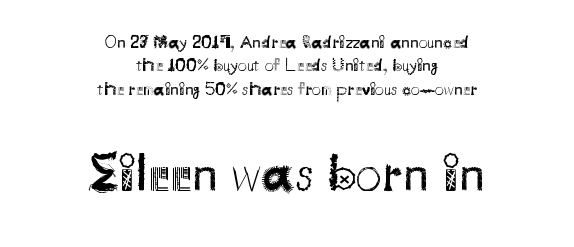
Q: Is the text bold? A: No.
Q: Is the text italic (slanted)? A: No, it is upright.
Q: Is the typeface a serif or a sans-serif typeface? A: Sans-serif.
Q: Is the text underlined? A: No.
Q: How is the paragraph aligned? A: Centered.
Q: Is the spacing between letters normal or unusually wide? A: Normal.
Q: Is the spacing between lines tight, normal or loose? A: Normal.
Q: Which block of text is set in a larger size, the first (top) or the second (bottom)? A: The second (bottom) one.
Q: Width (condensed, normal, or wide)? A: Normal.
Q: Stroke contrast? A: Medium.
Q: x-height? A: Small.
Q: Monospaced? A: No.
